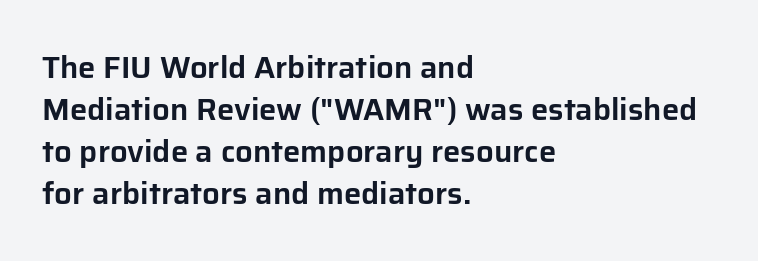
Tracking value appears to be zero — textbook default spacing. Honestly, there is no underline to notice here at all. Do the characters align in a grid? No, the font is proportional. All the whitespace from short lines collects on the right.
